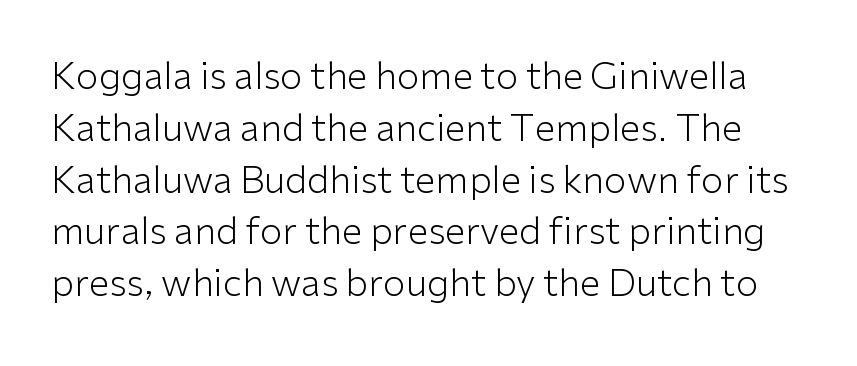
These lines keep a tight, regular rhythm from letter to letter. Font category for this specimen: sans-serif. The lettering stays uniformly vertical, giving the passage a roman look. Note the varied advance widths — an 'i' is clearly narrower than an 'm'. Bare-footed words on every line.
